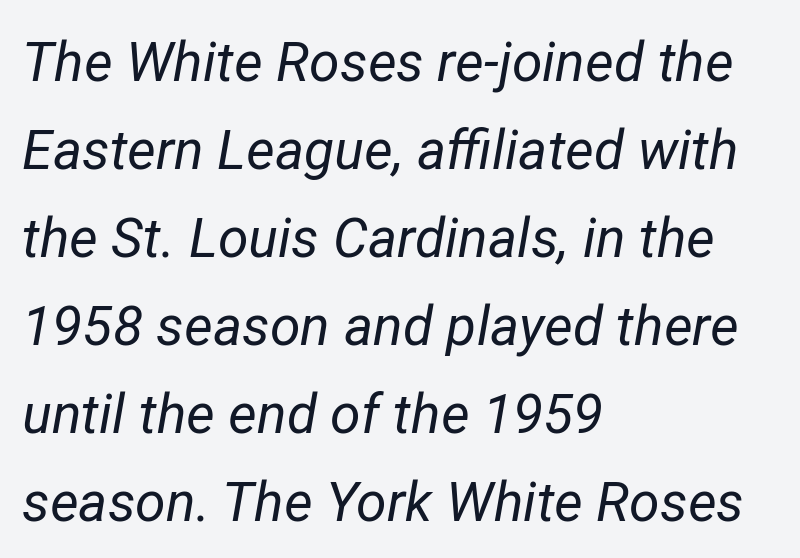
Q: Is the text bold? A: No.
Q: Is the text italic (slanted)? A: Yes, it leans right by about 12 degrees.
Q: Is the text underlined? A: No.
Q: How is the paragraph aligned? A: Left-aligned.
Q: Is the spacing between letters normal or unusually wide? A: Normal.
Q: Is the spacing between lines tight, normal or loose? A: Normal.
Q: Width (condensed, normal, or wide)? A: Normal.
Q: Stroke contrast? A: Low.
Q: x-height? A: Medium.
Q: Monospaced? A: No.
